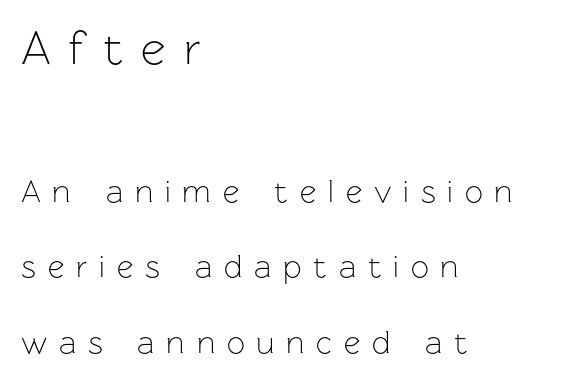
The space directly below the letters is spotless. The font sits on the lighter half of the weight spectrum, regular included. Observe the absence of serifs on each vertical stroke in this sample. Each line starts at the same left margin while the right side varies.
